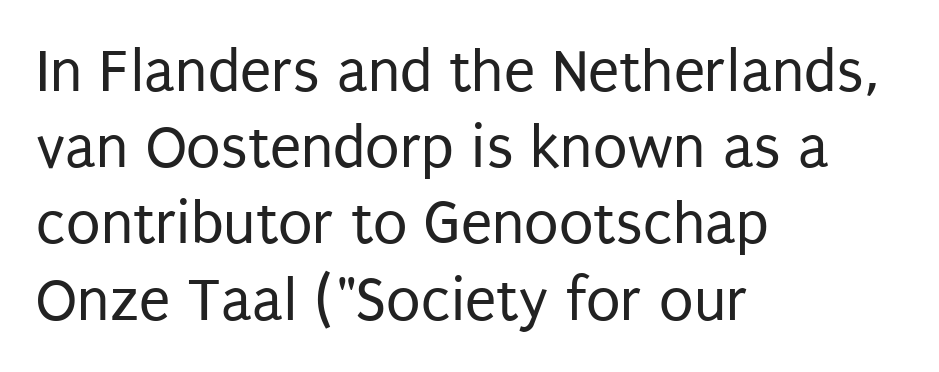
Weight: regular or lighter. Do the letters lean? They stand straight. One-word summary of the alignment: left. Is this a fixed-width face? No — the glyphs have proportional, varying widths. Classification — sans serif.
